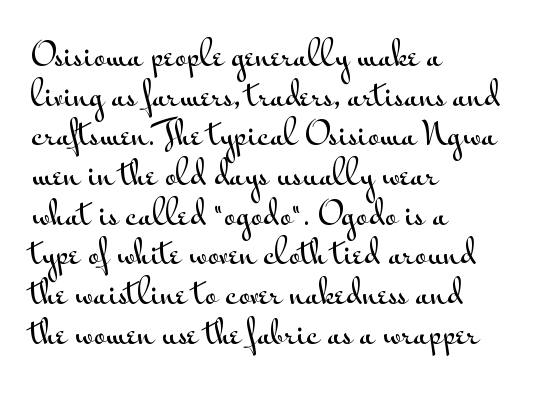
{"serif": "no", "width": "wide", "stroke_contrast": "medium", "x_height": "small", "monospaced": "no", "underline": "no", "align": "left", "line_spacing_ratio": 1.24, "letter_spacing": "normal", "letter_spacing_em": 0.0, "glyph_px": 32}
